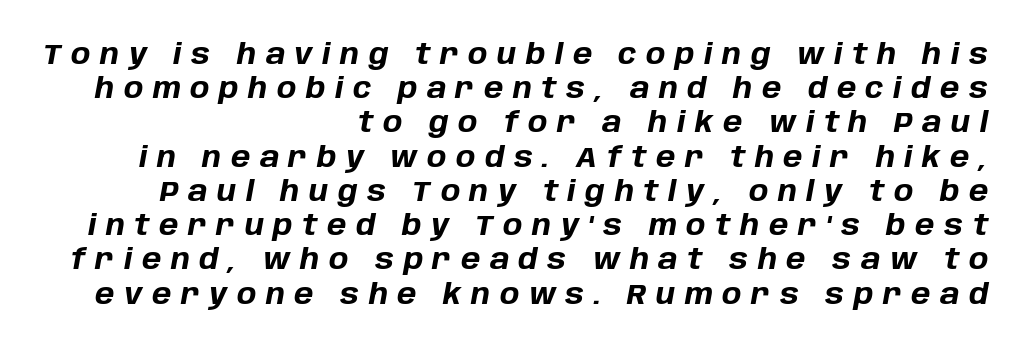
{"italic": "yes", "lean": "right", "slant_degrees": 10, "bold": "yes", "weight": "bold", "width": "normal", "stroke_contrast": "low", "x_height": "large", "monospaced": "no", "underline": "no", "align": "right", "line_spacing_ratio": 1.18, "letter_spacing": "wide", "letter_spacing_em": 0.33, "glyph_px": 29}
